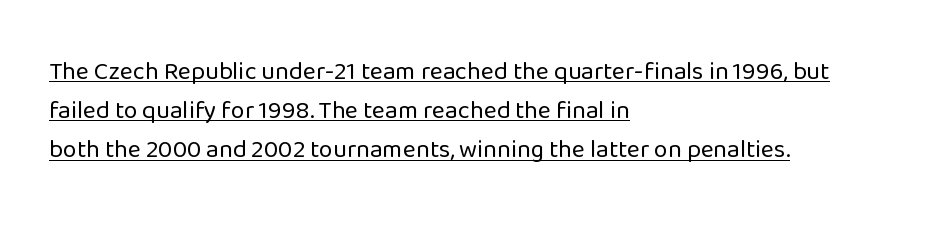
The image shows 25 px text type, upright; set left-aligned, normal line spacing (1.57x), normal letter spacing, underlined.
